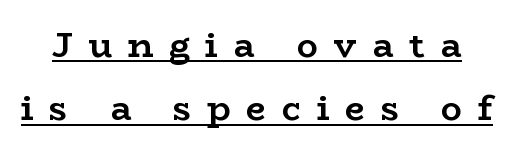
{"serif": "yes", "italic": "no", "bold": "yes", "weight": "semibold", "width": "wide", "stroke_contrast": "low", "x_height": "medium", "monospaced": "no", "underline": "yes", "line_spacing_ratio": 1.81, "letter_spacing": "wide", "letter_spacing_em": 0.45, "glyph_px": 35}
